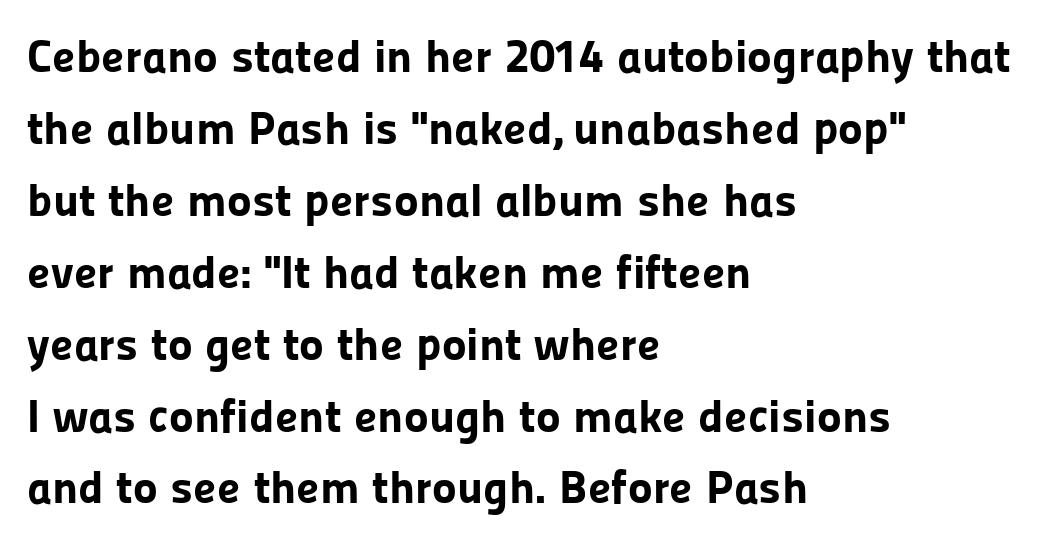
{"serif": "no", "italic": "no", "bold": "yes", "weight": "bold", "width": "normal", "stroke_contrast": "low", "x_height": "medium", "monospaced": "no", "underline": "no", "align": "left", "line_spacing": "normal", "line_spacing_ratio": 1.53, "letter_spacing": "normal", "letter_spacing_em": 0.0, "glyph_px": 47}
